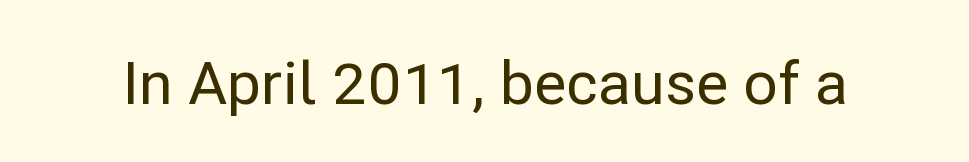
The tracking reads as untouched default to a designer's eye. What kind of face is this? One without serifs — a sans. In terms of posture, this sample is upright. Rule under the text: the space is simply empty. You could not count columns in this text — the font is proportionally spaced.
